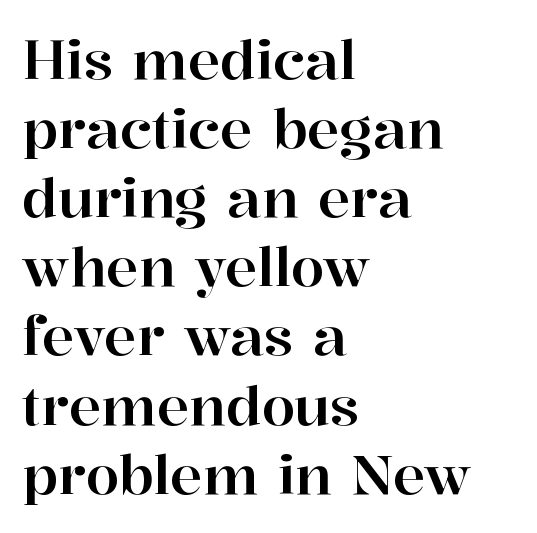
Rendered with straight, roman letterforms. Casual observation: everything's shoved over to the left. Do the characters align in a grid? No, the font is proportional. The rendering keeps characters at their native spacing. Descenders hang freely into open space. To sum up the face: it has serifs.
